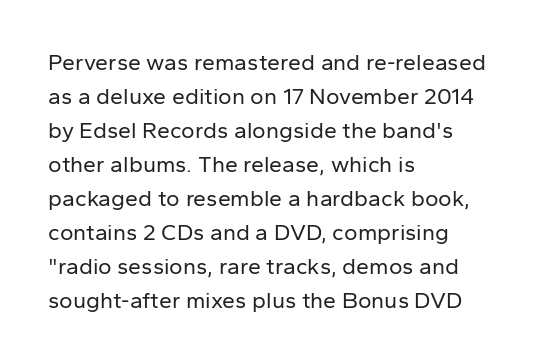
The image shows 23 px text type, upright; set left-aligned, normal line spacing (1.48x), normal letter spacing, not underlined.
